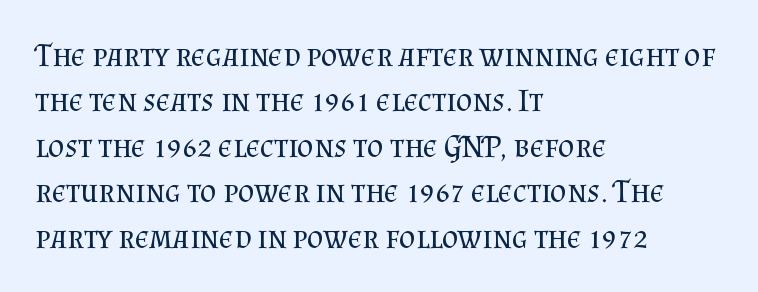
{"serif": "yes", "italic": "no", "bold": "no", "weight": "regular", "width": "normal", "stroke_contrast": "medium", "x_height": "small", "monospaced": "no", "underline": "no", "align": "left", "line_spacing": "normal", "line_spacing_ratio": 1.42, "letter_spacing": "normal", "letter_spacing_em": 0.0, "glyph_px": 32}
